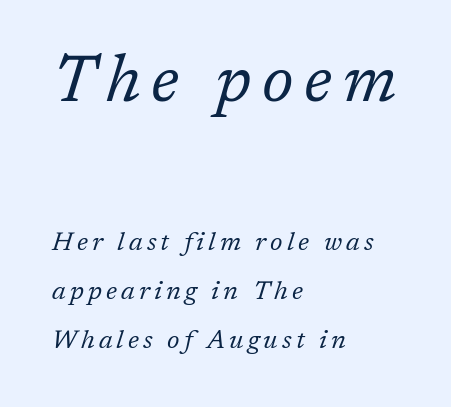
{"serif": "yes", "italic": "yes", "lean": "right", "slant_degrees": 17, "bold": "no", "weight": "regular", "width": "normal", "stroke_contrast": "low", "x_height": "medium", "monospaced": "no", "underline": "no", "align": "left", "line_spacing_ratio": 1.89, "larger_block": "first", "size_ratio": 2.54, "glyph_px": 66}
